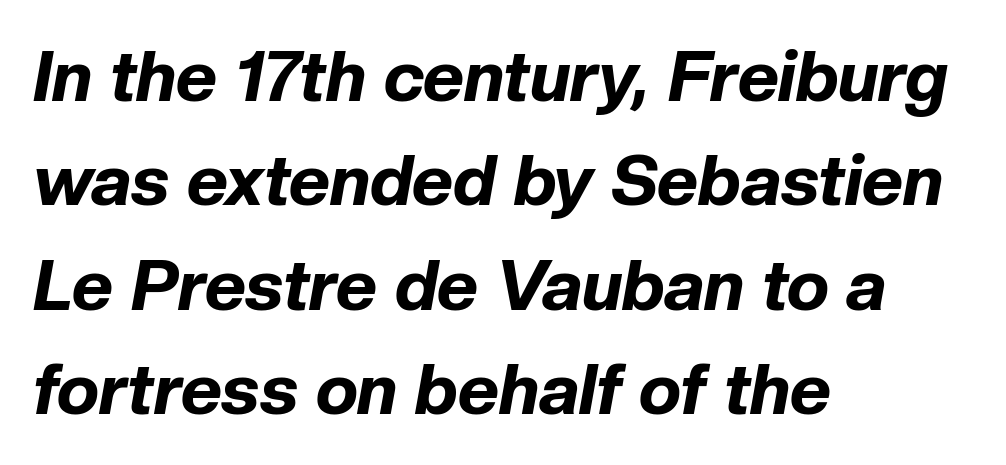
Q: Is the text bold? A: Yes.
Q: Is the text italic (slanted)? A: Yes, it leans right by about 10 degrees.
Q: Is the text underlined? A: No.
Q: How is the paragraph aligned? A: Left-aligned.
Q: Is the spacing between letters normal or unusually wide? A: Normal.
Q: Is the spacing between lines tight, normal or loose? A: Normal.
Q: Width (condensed, normal, or wide)? A: Normal.
Q: Stroke contrast? A: Low.
Q: x-height? A: Medium.
Q: Monospaced? A: No.
